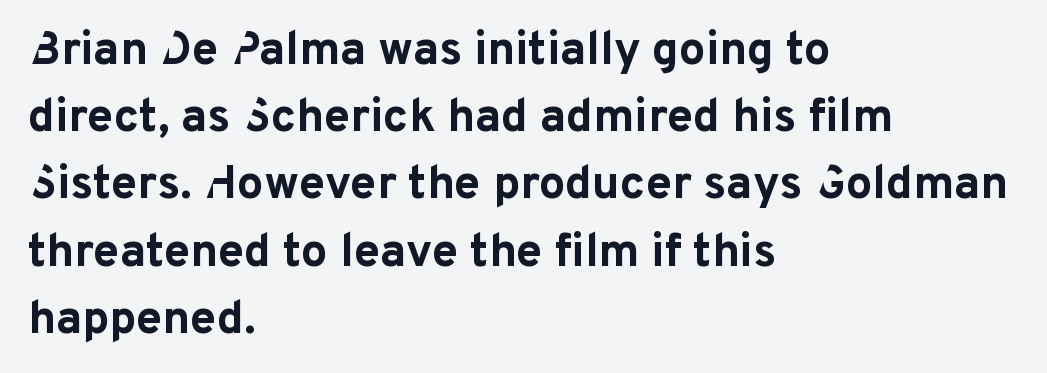
Each new line begins a customary step beneath the previous one. The typeface chosen for these lines omits serifs. Default kerning and tracking; the words read as compact shapes. The strip under each line holds only bare page. The text block is weighted toward the left margin, trailing off unevenly rightward.
